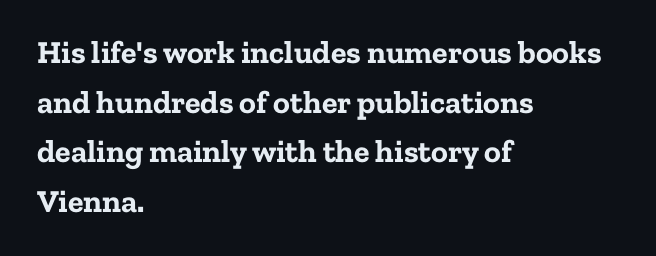
The image shows 32 px bold serif type, upright; set left-aligned, normal line spacing (1.55x), normal letter spacing, not underlined; low stroke contrast and a medium x-height.
